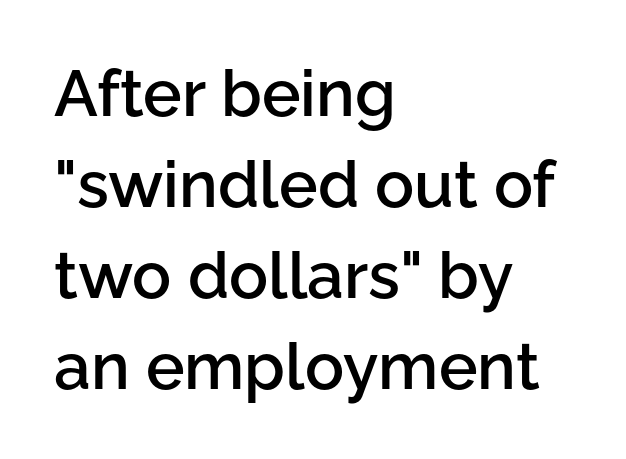
Q: Is the text bold? A: Semi-bold.
Q: Is the text italic (slanted)? A: No, it is upright.
Q: Is the typeface a serif or a sans-serif typeface? A: Sans-serif.
Q: Is the text underlined? A: No.
Q: How is the paragraph aligned? A: Left-aligned.
Q: Is the spacing between letters normal or unusually wide? A: Normal.
Q: Is the spacing between lines tight, normal or loose? A: Normal.
Q: Width (condensed, normal, or wide)? A: Normal.
Q: Stroke contrast? A: Low.
Q: x-height? A: Medium.
Q: Monospaced? A: No.
